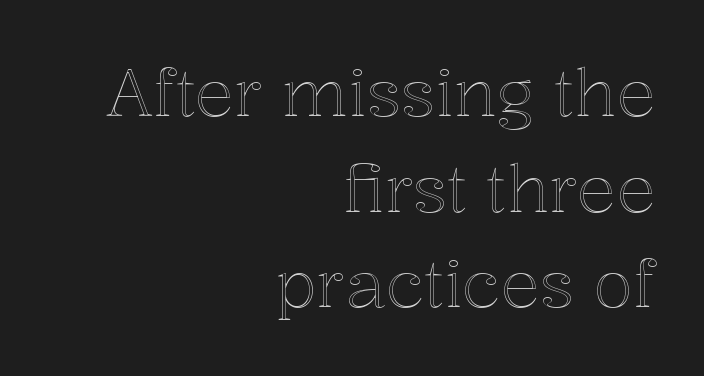
Q: Is the text italic (slanted)? A: No, it is upright.
Q: Is the text underlined? A: No.
Q: How is the paragraph aligned? A: Right-aligned.
Q: Is the spacing between letters normal or unusually wide? A: Normal.
Q: Is the spacing between lines tight, normal or loose? A: Normal.
Q: Width (condensed, normal, or wide)? A: Normal.
Q: x-height? A: Medium.
Q: Monospaced? A: No.
